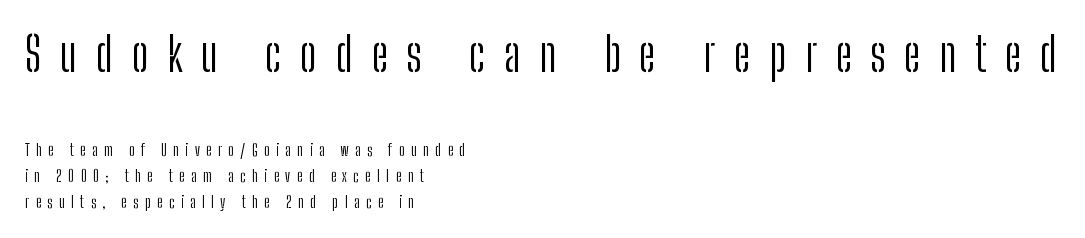
Each letter keeps its own natural width here, so spacing adapts to shape. The lettering holds an erect, upright posture throughout. Unmarked baselines from the first word to the last. Each new line begins a customary step beneath the previous one.
